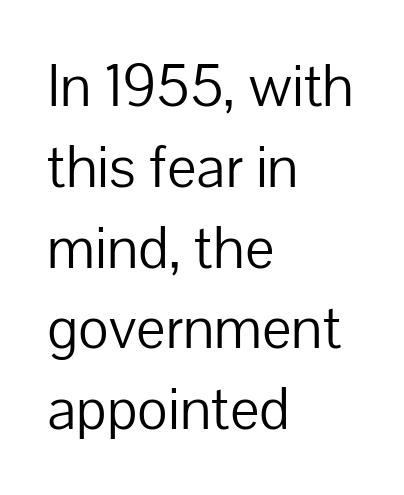
{"serif": "no", "italic": "no", "bold": "no", "weight": "light", "width": "normal", "stroke_contrast": "low", "x_height": "medium", "monospaced": "no", "underline": "no", "align": "left", "line_spacing": "normal", "line_spacing_ratio": 1.37, "letter_spacing": "normal", "letter_spacing_em": 0.0, "glyph_px": 59}
